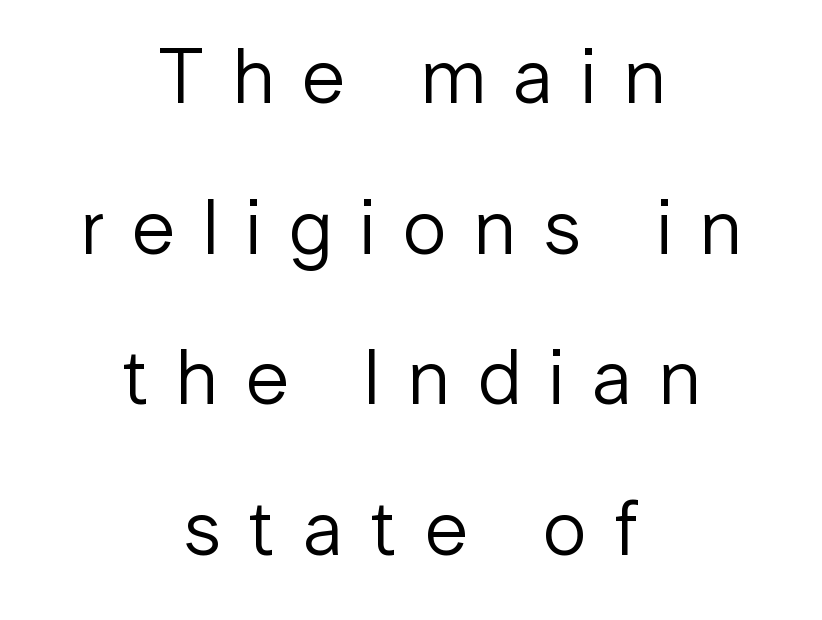
No italicization has been applied; the sample stays upright. A typesetter would call this leading open, well beyond the default. The foot of each line stays bare and open. Does the copy run flush right? No — it is centered line by line. Here the designer chose a conventional face with non-uniform glyph widths. Students, note that the glyphs here are deliberately spaced far apart.
